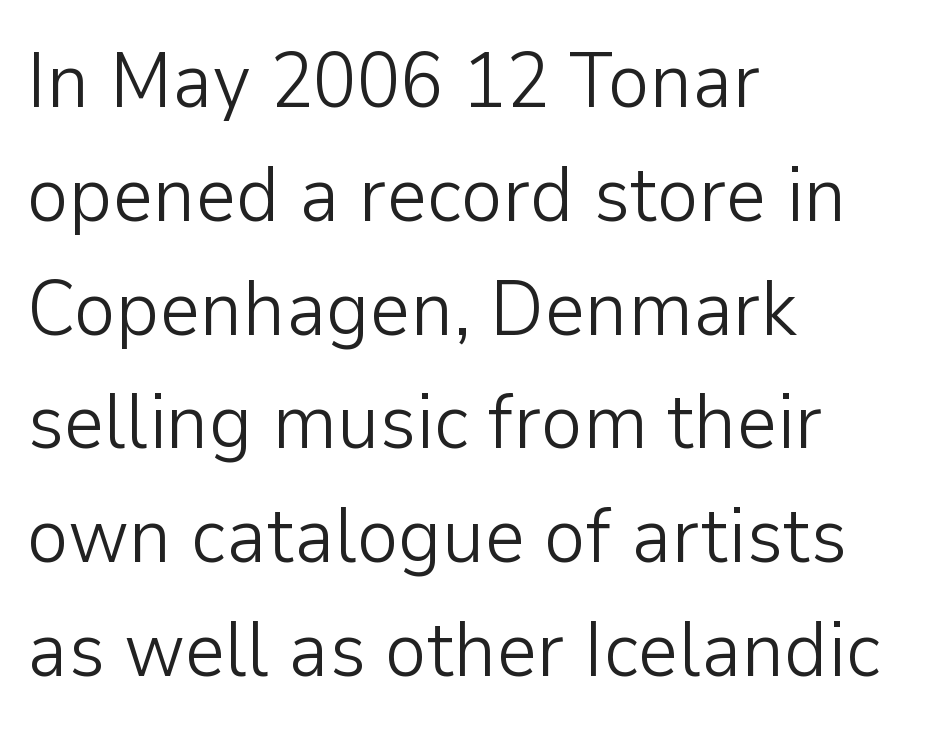
Nothing unusual about the tracking: characters are spaced as the font intends. Italic? Not at all — the glyphs are vertical. The foot of each line stays bare and open. Is the stroke heavy? The answer is a plain regular-or-lighter.
